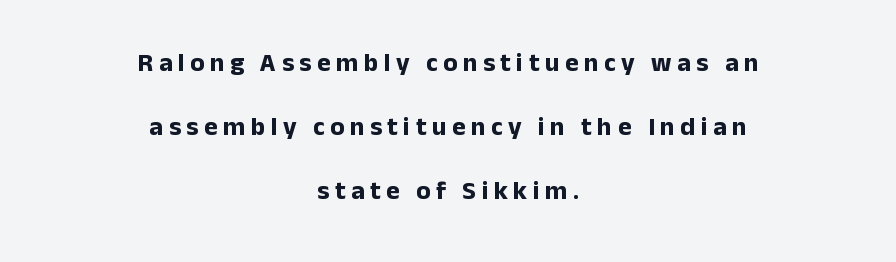
Q: Is the text bold? A: Yes.
Q: Is the text italic (slanted)? A: No, it is upright.
Q: Is the text underlined? A: No.
Q: How is the paragraph aligned? A: Centered.
Q: Is the spacing between letters normal or unusually wide? A: Unusually wide.
Q: Is the spacing between lines tight, normal or loose? A: Loose.
